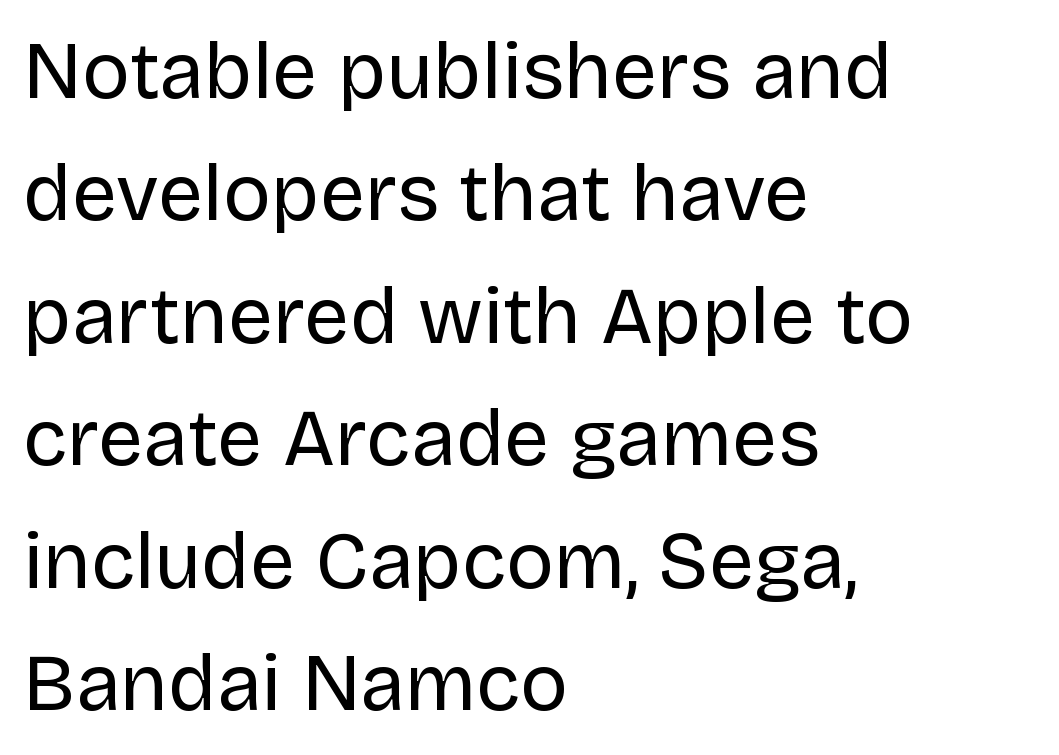
Each row of text sits above clean, open space. Line starts are locked; line ends wander. The font is comparable to plain body text, perhaps lighter. The face used here is rendered with its standard letterfit. Posture: upright roman. A typesetter would label this face a sans.
